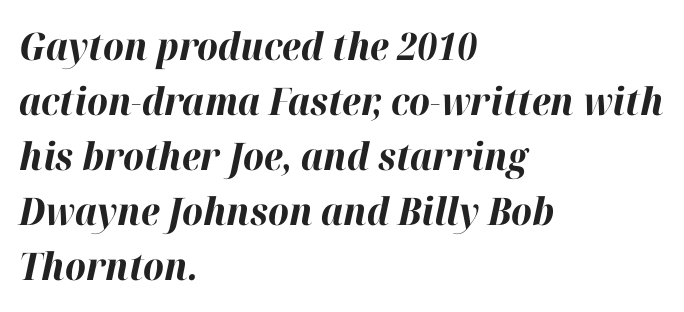
Q: Is the text bold? A: Yes.
Q: Is the text italic (slanted)? A: Yes, it leans right by about 12 degrees.
Q: Is the text underlined? A: No.
Q: How is the paragraph aligned? A: Left-aligned.
Q: Is the spacing between letters normal or unusually wide? A: Normal.
Q: Is the spacing between lines tight, normal or loose? A: Normal.
Q: Width (condensed, normal, or wide)? A: Normal.
Q: Stroke contrast? A: High.
Q: x-height? A: Medium.
Q: Monospaced? A: No.
